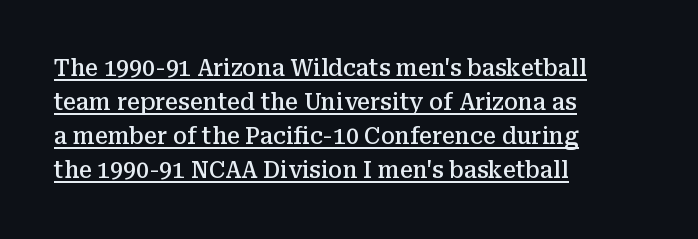
The image shows 23 px text type, upright; set left-aligned, normal line spacing (1.48x), normal letter spacing, underlined.
